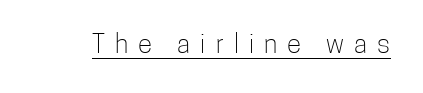
The image shows 26 px text type, upright; set unusually wide letter spacing (+0.39 em), underlined.
